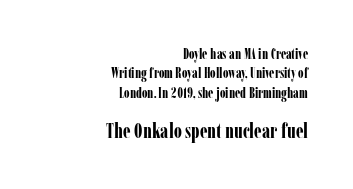
The image shows 20 px bold type, upright; set right-aligned, normal line spacing (1.39x), normal letter spacing, not underlined; the second (bottom) block is 1.43x larger.
